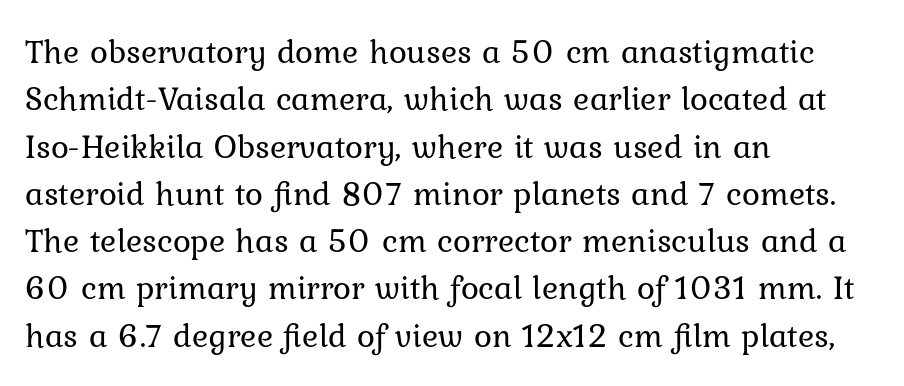
Q: Is the text bold? A: No.
Q: Is the text italic (slanted)? A: No, it is upright.
Q: Is the typeface a serif or a sans-serif typeface? A: Serif.
Q: Is the text underlined? A: No.
Q: How is the paragraph aligned? A: Left-aligned.
Q: Is the spacing between letters normal or unusually wide? A: Normal.
Q: Is the spacing between lines tight, normal or loose? A: Normal.
Q: Width (condensed, normal, or wide)? A: Normal.
Q: Stroke contrast? A: Low.
Q: x-height? A: Medium.
Q: Monospaced? A: No.
